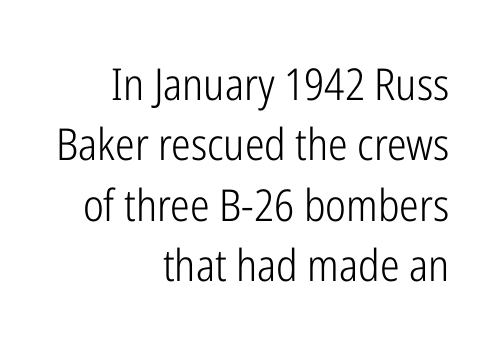
{"serif": "no", "italic": "no", "bold": "no", "weight": "light", "width": "condensed", "stroke_contrast": "low", "x_height": "medium", "monospaced": "no", "underline": "no", "align": "right", "line_spacing": "normal", "line_spacing_ratio": 1.37, "letter_spacing": "normal", "letter_spacing_em": 0.0, "glyph_px": 44}
